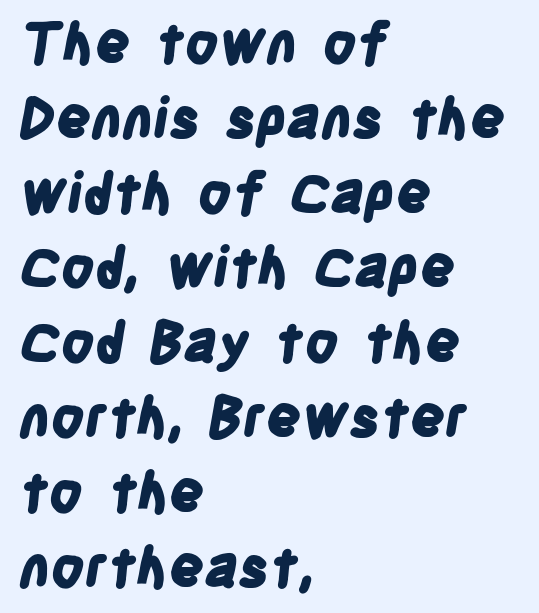
The image shows 55 px bold, condensed sans-serif type; set left-aligned, normal line spacing (1.36x), normal letter spacing, not underlined; low stroke contrast and a large x-height.
